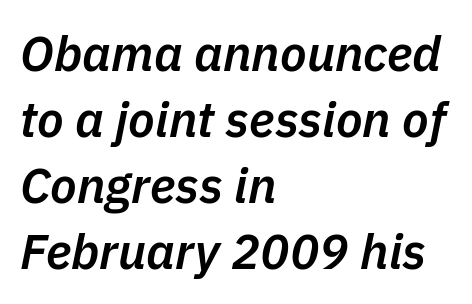
{"italic": "yes", "lean": "right", "slant_degrees": 11, "bold": "semi", "weight": "semibold", "width": "normal", "stroke_contrast": "low", "x_height": "medium", "monospaced": "no", "underline": "no", "align": "left", "line_spacing": "normal", "line_spacing_ratio": 1.35, "letter_spacing": "normal", "letter_spacing_em": 0.0, "glyph_px": 49}
